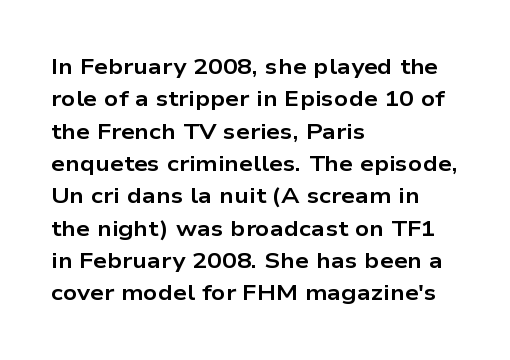
{"italic": "no", "bold": "yes", "underline": "no", "align": "left", "line_spacing": "normal", "line_spacing_ratio": 1.47, "letter_spacing": "normal", "letter_spacing_em": 0.0, "glyph_px": 22}
